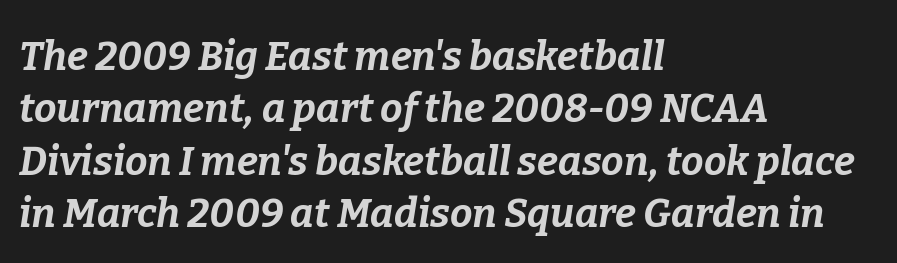
The font's italic variant was chosen for this text. Spacing between characters is what you'd get straight out of the box. In CSS terms this would be text-align: left. Students, this is bold: see how much ink each stroke carries.
